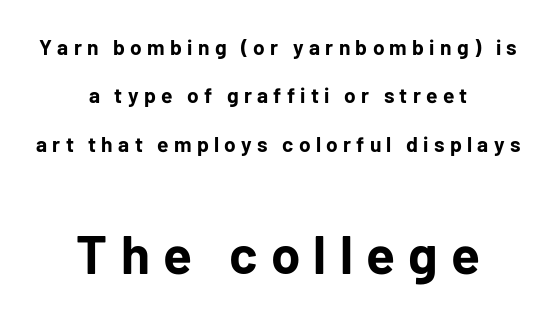
Q: Is the text bold? A: Yes.
Q: Is the text italic (slanted)? A: No, it is upright.
Q: Is the typeface a serif or a sans-serif typeface? A: Sans-serif.
Q: Is the text underlined? A: No.
Q: How is the paragraph aligned? A: Centered.
Q: Is the spacing between letters normal or unusually wide? A: Unusually wide.
Q: Is the spacing between lines tight, normal or loose? A: Loose.
Q: Which block of text is set in a larger size, the first (top) or the second (bottom)? A: The second (bottom) one.
Q: Width (condensed, normal, or wide)? A: Normal.
Q: Stroke contrast? A: Low.
Q: x-height? A: Medium.
Q: Monospaced? A: No.
